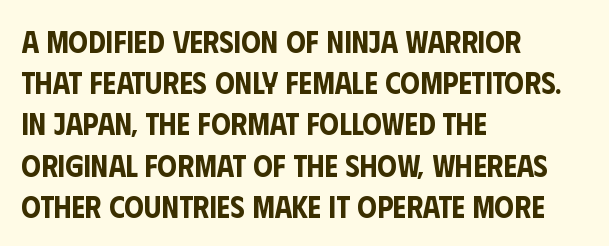
The image shows 31 px condensed sans-serif type, upright; set left-aligned, normal line spacing (1.33x), normal letter spacing, not underlined; low stroke contrast and a large x-height.
